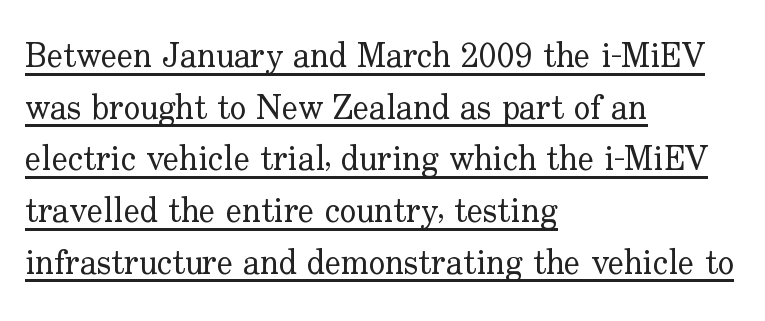
Tall strokes in this sample are plumb rather than angled. Typographically, this falls in the serif category. The face looks like a standard text weight, possibly lighter. Here the glyphs are tracked normally, forming tight word shapes. The face used here appears with an underline applied.
